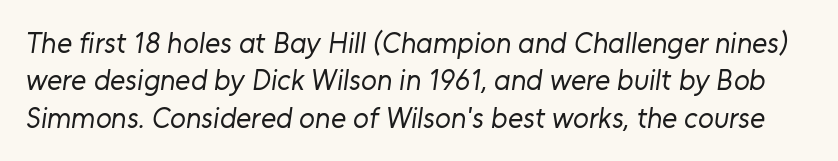
{"serif": "no", "bold": "no", "weight": "regular", "width": "normal", "stroke_contrast": "low", "x_height": "medium", "monospaced": "no", "underline": "no", "line_spacing": "normal", "line_spacing_ratio": 1.29, "letter_spacing": "normal", "letter_spacing_em": 0.0, "glyph_px": 29}
